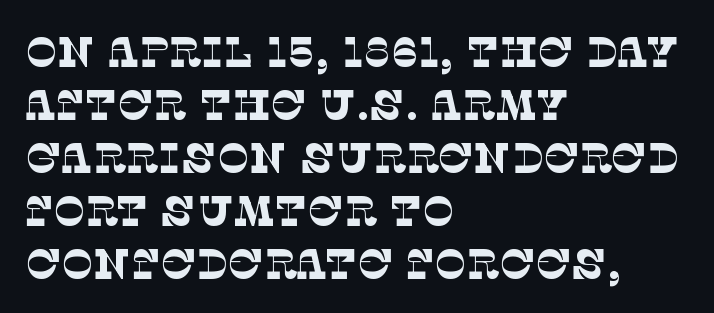
Q: Is the text bold? A: No.
Q: Is the typeface a serif or a sans-serif typeface? A: Serif.
Q: Is the text underlined? A: No.
Q: How is the paragraph aligned? A: Left-aligned.
Q: Is the spacing between letters normal or unusually wide? A: Normal.
Q: Is the spacing between lines tight, normal or loose? A: Normal.
Q: Width (condensed, normal, or wide)? A: Normal.
Q: Stroke contrast? A: Low.
Q: x-height? A: Large.
Q: Monospaced? A: No.
